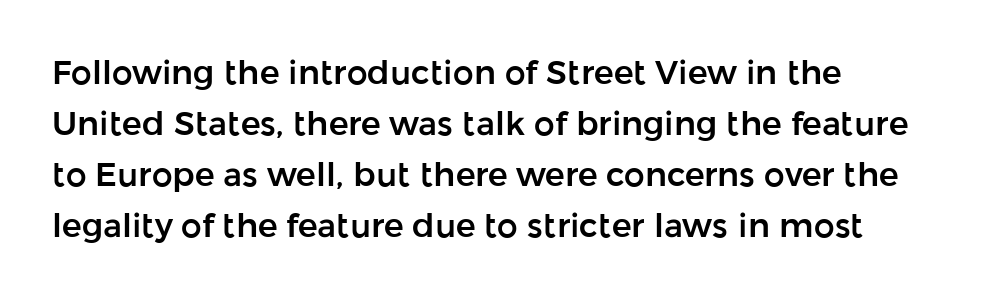
Q: Is the text italic (slanted)? A: No, it is upright.
Q: Is the typeface a serif or a sans-serif typeface? A: Sans-serif.
Q: Is the text underlined? A: No.
Q: How is the paragraph aligned? A: Left-aligned.
Q: Is the spacing between letters normal or unusually wide? A: Normal.
Q: Is the spacing between lines tight, normal or loose? A: Normal.
Q: Width (condensed, normal, or wide)? A: Normal.
Q: Stroke contrast? A: Low.
Q: x-height? A: Medium.
Q: Monospaced? A: No.
